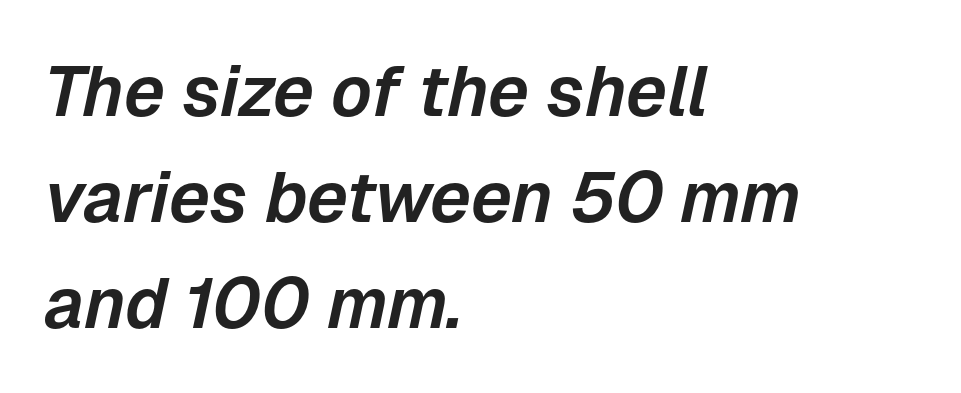
Q: Is the text italic (slanted)? A: Yes, it leans right by about 12 degrees.
Q: Is the text underlined? A: No.
Q: How is the paragraph aligned? A: Left-aligned.
Q: Is the spacing between letters normal or unusually wide? A: Normal.
Q: Is the spacing between lines tight, normal or loose? A: Normal.
Q: Width (condensed, normal, or wide)? A: Normal.
Q: Stroke contrast? A: Low.
Q: x-height? A: Medium.
Q: Monospaced? A: No.
